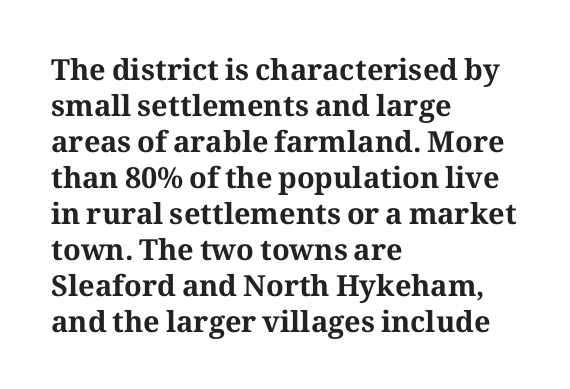
Q: Is the text bold? A: Yes.
Q: Is the text italic (slanted)? A: No, it is upright.
Q: Is the typeface a serif or a sans-serif typeface? A: Serif.
Q: Is the text underlined? A: No.
Q: How is the paragraph aligned? A: Left-aligned.
Q: Is the spacing between letters normal or unusually wide? A: Normal.
Q: Width (condensed, normal, or wide)? A: Normal.
Q: Stroke contrast? A: Medium.
Q: x-height? A: Medium.
Q: Monospaced? A: No.
